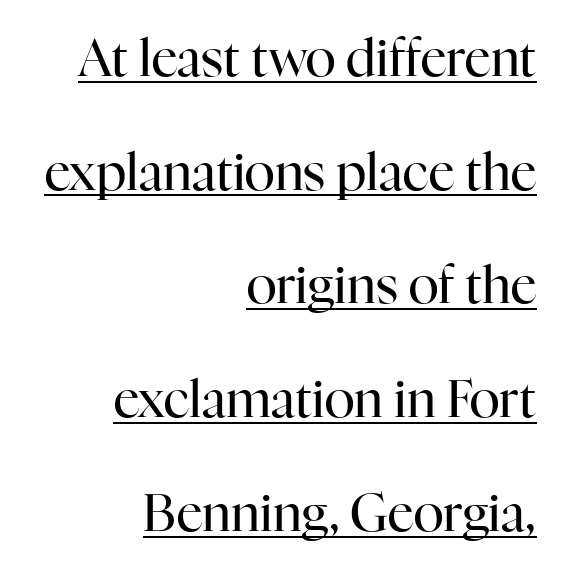
Q: Is the text bold? A: No.
Q: Is the text italic (slanted)? A: No, it is upright.
Q: Is the typeface a serif or a sans-serif typeface? A: Serif.
Q: Is the text underlined? A: Yes.
Q: How is the paragraph aligned? A: Right-aligned.
Q: Is the spacing between letters normal or unusually wide? A: Normal.
Q: Is the spacing between lines tight, normal or loose? A: Loose.
Q: Width (condensed, normal, or wide)? A: Normal.
Q: Stroke contrast? A: High.
Q: x-height? A: Medium.
Q: Monospaced? A: No.
